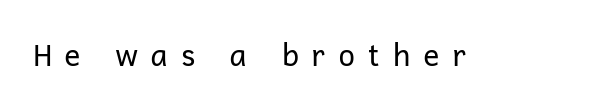
Spacing verdict: proportional, widths tailored to each character. The horizontal fit of the characters is loose and conspicuously gappy. Does the lettering tilt? It doesn't — this is upright. Letters have the restrained weight of plain body copy at most.
